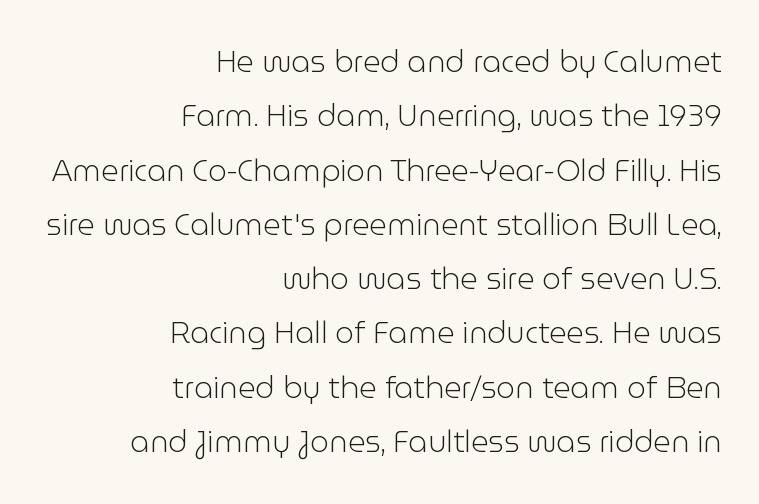
Nobody touched the tracking dial on this one. Note: no serifs on the glyphs. You can tell it's not italic because the verticals are truly vertical. The words here are not underlined. Character widths vary here, with narrow letters taking less room than wide ones.
